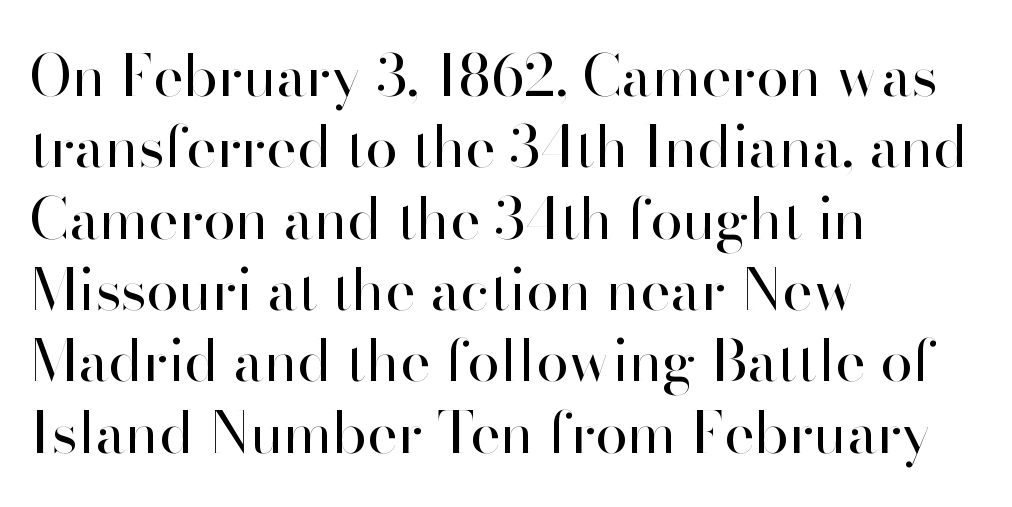
Q: Is the text bold? A: No.
Q: Is the text italic (slanted)? A: No, it is upright.
Q: Is the typeface a serif or a sans-serif typeface? A: Sans-serif.
Q: Is the text underlined? A: No.
Q: How is the paragraph aligned? A: Left-aligned.
Q: Is the spacing between letters normal or unusually wide? A: Normal.
Q: Width (condensed, normal, or wide)? A: Normal.
Q: Stroke contrast? A: High.
Q: x-height? A: Small.
Q: Monospaced? A: No.
